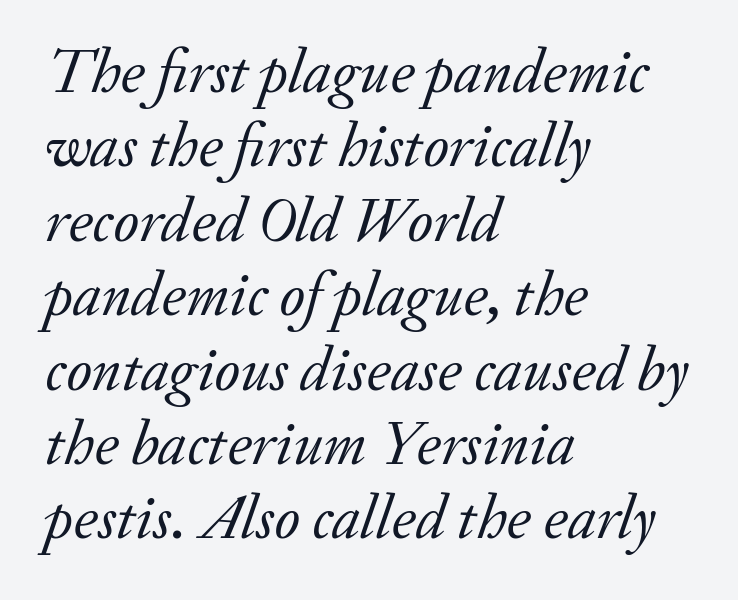
Q: Is the text bold? A: No.
Q: Is the text italic (slanted)? A: Yes, it leans right by about 20 degrees.
Q: Is the typeface a serif or a sans-serif typeface? A: Serif.
Q: Is the text underlined? A: No.
Q: How is the paragraph aligned? A: Left-aligned.
Q: Is the spacing between letters normal or unusually wide? A: Normal.
Q: Width (condensed, normal, or wide)? A: Normal.
Q: Stroke contrast? A: Low.
Q: x-height? A: Small.
Q: Monospaced? A: No.
